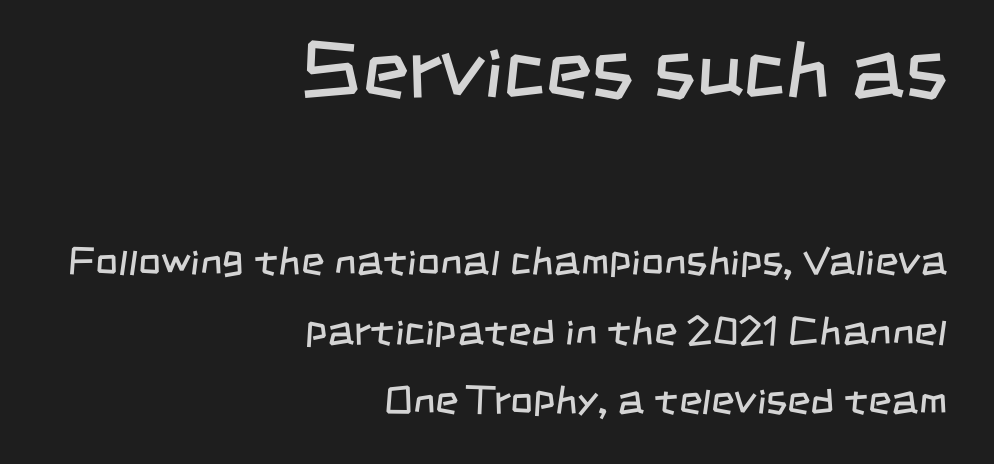
{"serif": "no", "bold": "no", "weight": "regular", "width": "condensed", "stroke_contrast": "low", "x_height": "large", "monospaced": "no", "underline": "no", "align": "right", "line_spacing_ratio": 1.73, "letter_spacing": "normal", "letter_spacing_em": 0.0, "larger_block": "first", "size_ratio": 2.0, "glyph_px": 80}
